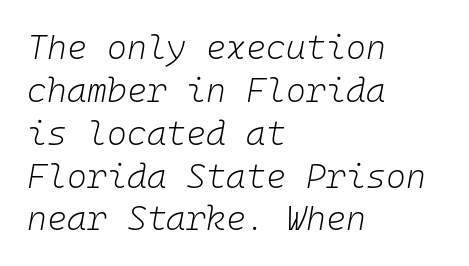
A student would call this left alignment; a typographer would say flush left, rag right. The specimen reads as italic at a glance. Is there much room between lines? A standard amount, neither cramped nor airy. The rendering uses typewriter-style spacing with identical character cells. The weight tops out at a normal text grade.
